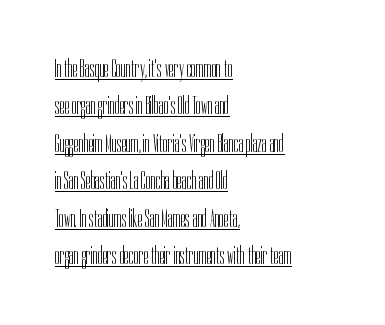
Q: Is the text bold? A: No.
Q: Is the text italic (slanted)? A: No, it is upright.
Q: Is the text underlined? A: Yes.
Q: How is the paragraph aligned? A: Left-aligned.
Q: Is the spacing between letters normal or unusually wide? A: Normal.
Q: Is the spacing between lines tight, normal or loose? A: Normal.
